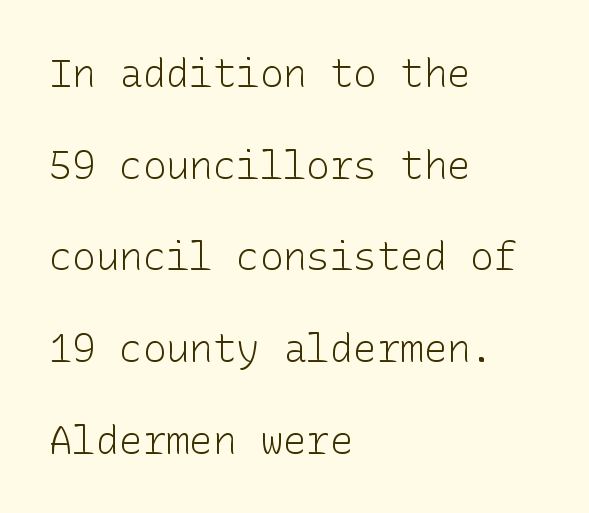
Each row of text sits above clean, open space. Nope, not italic — everything's standing straight. These lines stack with their left ends in a neat column. Default kerning and tracking; the words read as compact shapes. Heft: none added — not bold. Vertical spacing — loose.
